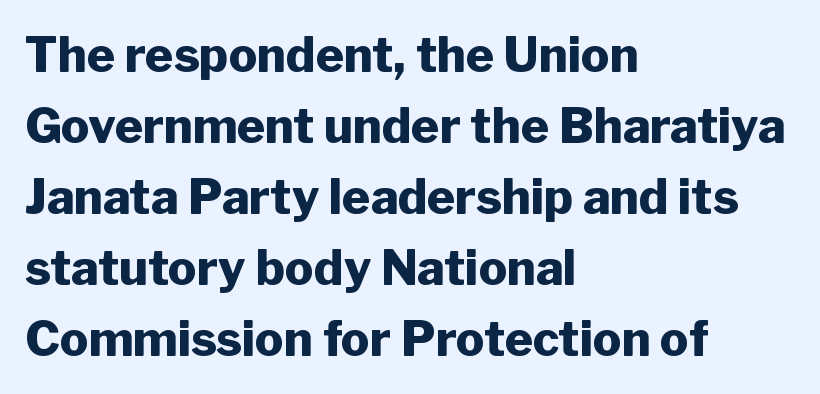
The image shows 48 px heavy sans-serif type, upright; set left-aligned, normal line spacing (1.48x), normal letter spacing, not underlined; low stroke contrast and a medium x-height.
